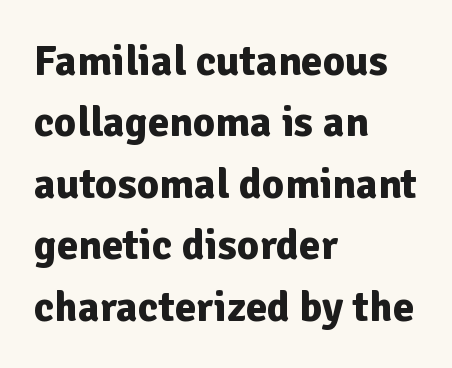
Q: Is the text bold? A: Yes.
Q: Is the text italic (slanted)? A: No, it is upright.
Q: Is the typeface a serif or a sans-serif typeface? A: Sans-serif.
Q: Is the text underlined? A: No.
Q: How is the paragraph aligned? A: Left-aligned.
Q: Is the spacing between letters normal or unusually wide? A: Normal.
Q: Is the spacing between lines tight, normal or loose? A: Normal.
Q: Width (condensed, normal, or wide)? A: Normal.
Q: Stroke contrast? A: Low.
Q: x-height? A: Medium.
Q: Monospaced? A: No.
